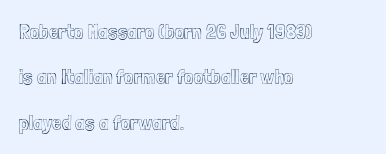
The image shows 21 px text type, upright; set left-aligned, loose line spacing (2.16x), normal letter spacing, not underlined.
